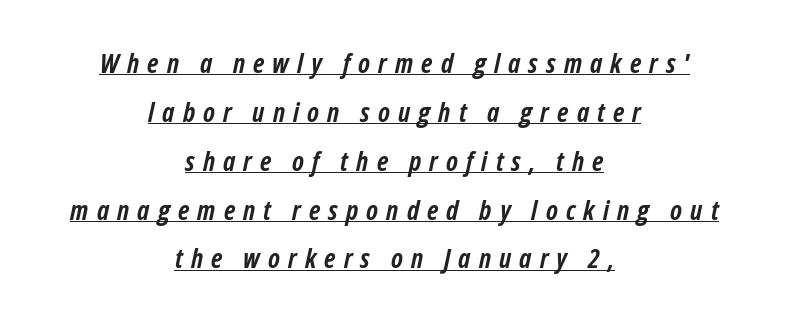
{"italic": "yes", "lean": "right", "slant_degrees": 12, "bold": "yes", "underline": "yes", "align": "center", "line_spacing_ratio": 1.81, "letter_spacing": "wide", "letter_spacing_em": 0.3, "glyph_px": 27}
